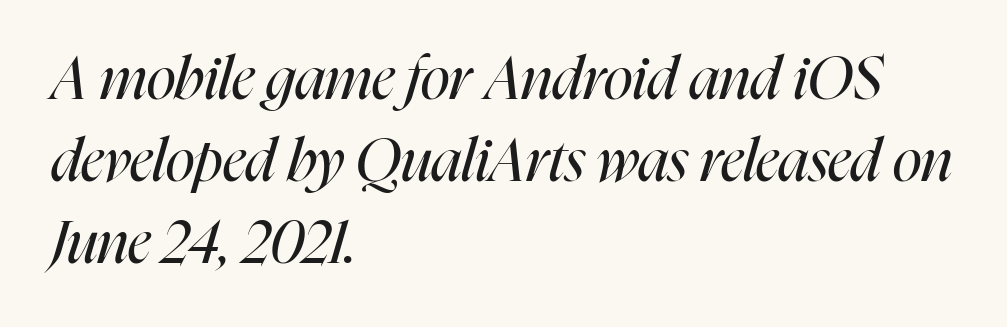
Q: Is the text bold? A: No.
Q: Is the text italic (slanted)? A: Yes, it leans right by about 16 degrees.
Q: Is the text underlined? A: No.
Q: How is the paragraph aligned? A: Left-aligned.
Q: Is the spacing between letters normal or unusually wide? A: Normal.
Q: Is the spacing between lines tight, normal or loose? A: Normal.
Q: Width (condensed, normal, or wide)? A: Condensed.
Q: Stroke contrast? A: High.
Q: x-height? A: Medium.
Q: Monospaced? A: No.
